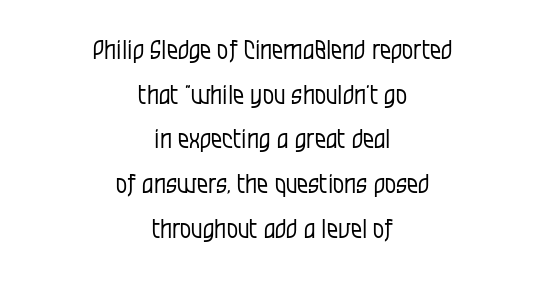
Q: Is the text bold? A: No.
Q: Is the text italic (slanted)? A: No, it is upright.
Q: Is the text underlined? A: No.
Q: How is the paragraph aligned? A: Centered.
Q: Is the spacing between letters normal or unusually wide? A: Normal.
